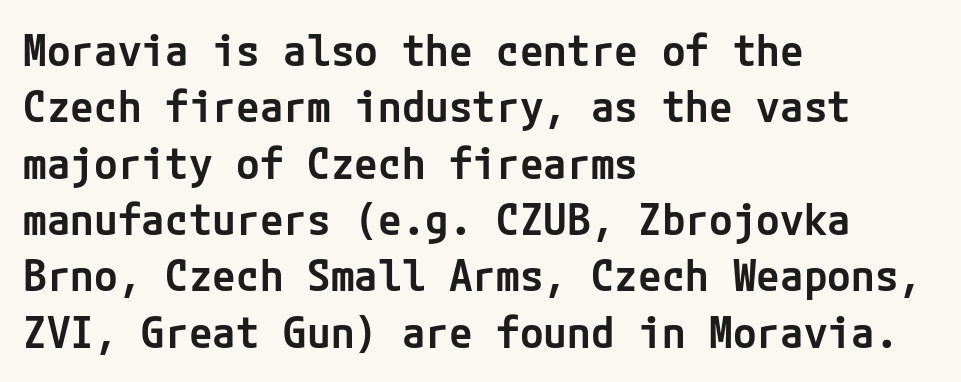
{"serif": "no", "italic": "no", "bold": "semi", "weight": "semibold", "width": "normal", "stroke_contrast": "low", "x_height": "medium", "underline": "no", "align": "left", "line_spacing": "normal", "line_spacing_ratio": 1.31, "letter_spacing": "normal", "letter_spacing_em": 0.0, "glyph_px": 43}
